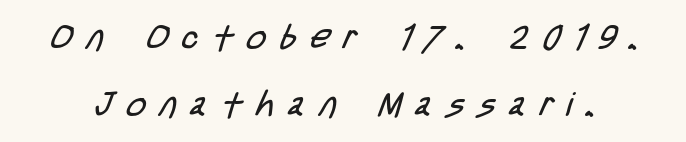
Q: Is the text bold? A: No.
Q: Is the typeface a serif or a sans-serif typeface? A: Sans-serif.
Q: Is the text underlined? A: No.
Q: Is the spacing between letters normal or unusually wide? A: Unusually wide.
Q: Is the spacing between lines tight, normal or loose? A: Loose.
Q: Width (condensed, normal, or wide)? A: Condensed.
Q: Stroke contrast? A: Low.
Q: x-height? A: Large.
Q: Monospaced? A: No.
